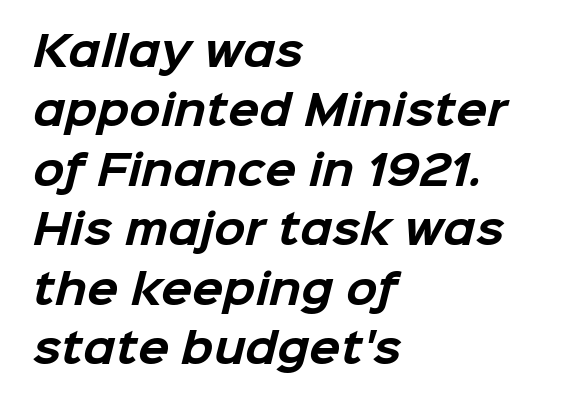
The image shows 41 px bold sans-serif type; set left-aligned, normal line spacing (1.45x), normal letter spacing, not underlined; low stroke contrast and a medium x-height.
